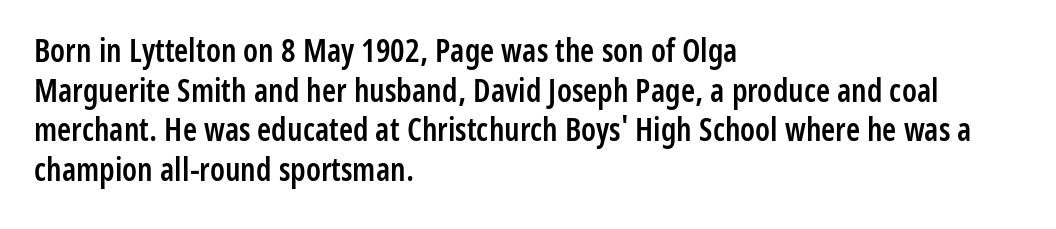
{"serif": "no", "italic": "no", "bold": "semi", "weight": "semibold", "width": "condensed", "stroke_contrast": "low", "x_height": "medium", "monospaced": "no", "underline": "no", "align": "left", "line_spacing_ratio": 1.24, "letter_spacing": "normal", "letter_spacing_em": 0.0, "glyph_px": 32}
